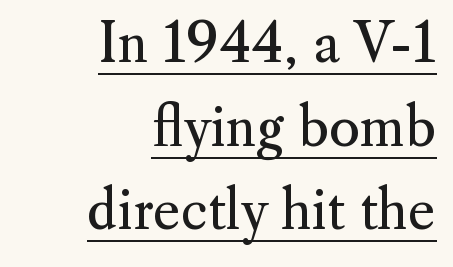
A typesetter would call this proportional, since set widths differ per character. In CSS terms this would be text-align: right. Is the stroke heavy? The answer is a plain regular-or-lighter. The space between consecutive lines is moderate.
